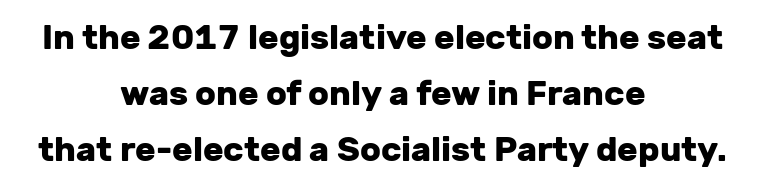
In CSS terms this would be text-align: center. Normally led — the rows are evenly, conventionally spaced. This is roman type, the default non-slanted kind. Here the designer chose a conventional face with non-uniform glyph widths. Type without underlining.
